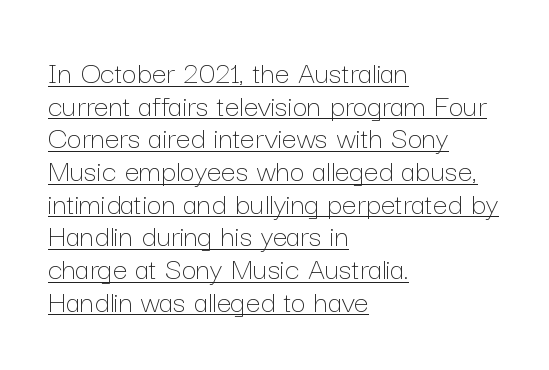
{"italic": "no", "bold": "no", "weight": "thin", "width": "normal", "stroke_contrast": "low", "x_height": "medium", "monospaced": "no", "underline": "yes", "align": "left", "line_spacing": "tight", "line_spacing_ratio": 0.99, "letter_spacing": "normal", "letter_spacing_em": 0.0, "glyph_px": 33}
